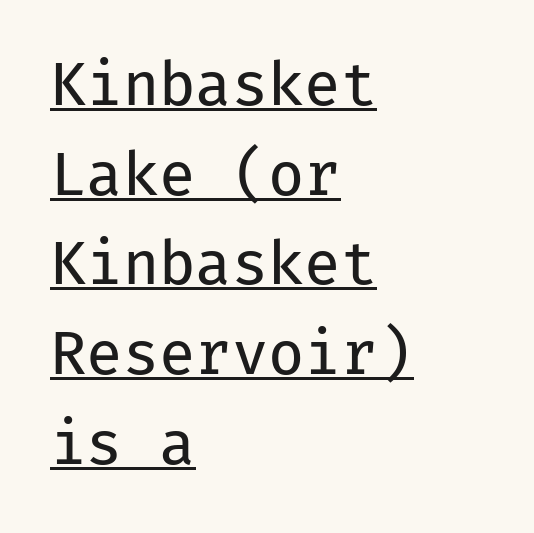
Q: Is the text bold? A: No.
Q: Is the text italic (slanted)? A: No, it is upright.
Q: Is the typeface a serif or a sans-serif typeface? A: Sans-serif.
Q: Is the text underlined? A: Yes.
Q: How is the paragraph aligned? A: Left-aligned.
Q: Is the spacing between letters normal or unusually wide? A: Normal.
Q: Is the spacing between lines tight, normal or loose? A: Normal.
Q: Width (condensed, normal, or wide)? A: Normal.
Q: Stroke contrast? A: Low.
Q: x-height? A: Medium.
Q: Monospaced? A: Yes.
